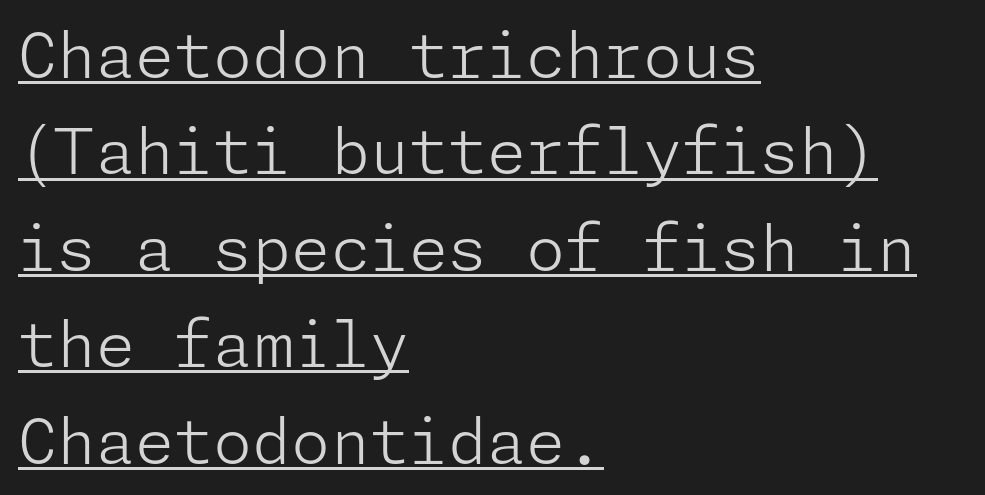
This rendering leaves character spacing at its baseline value. Notice how the passage keeps a crisp vertical edge on the left only. The weight would be labelled regular, book, light, or lighter still. Every character sits straight up, as roman type does.
